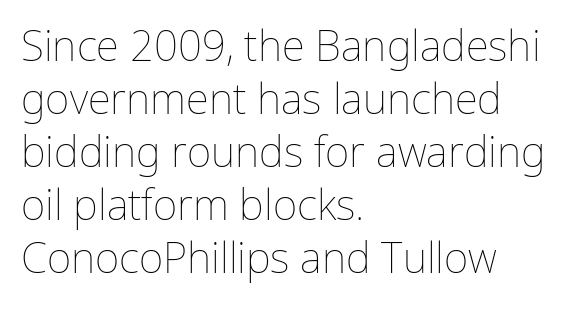
Q: Is the text bold? A: No.
Q: Is the text italic (slanted)? A: No, it is upright.
Q: Is the text underlined? A: No.
Q: How is the paragraph aligned? A: Left-aligned.
Q: Is the spacing between letters normal or unusually wide? A: Normal.
Q: Is the spacing between lines tight, normal or loose? A: Normal.
Q: Width (condensed, normal, or wide)? A: Normal.
Q: Stroke contrast? A: Low.
Q: x-height? A: Medium.
Q: Monospaced? A: No.
